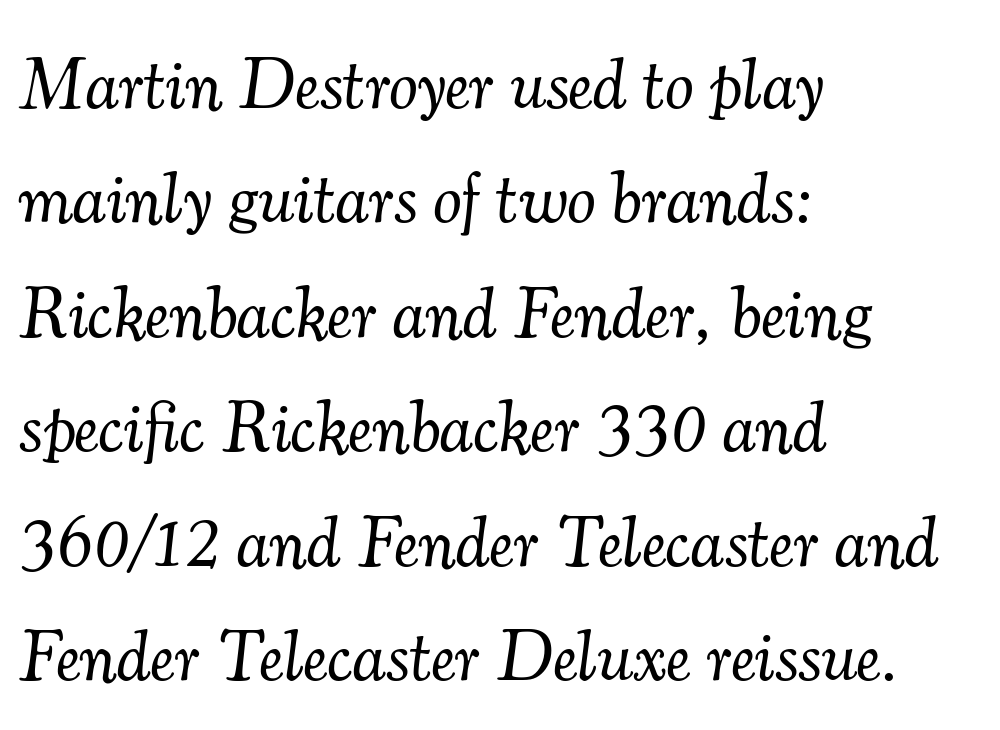
{"serif": "yes", "italic": "yes", "lean": "right", "slant_degrees": 7, "bold": "no", "weight": "light", "width": "normal", "stroke_contrast": "medium", "x_height": "small", "monospaced": "no", "underline": "no", "align": "left", "line_spacing": "normal", "line_spacing_ratio": 1.59, "letter_spacing": "normal", "letter_spacing_em": 0.0, "glyph_px": 72}
